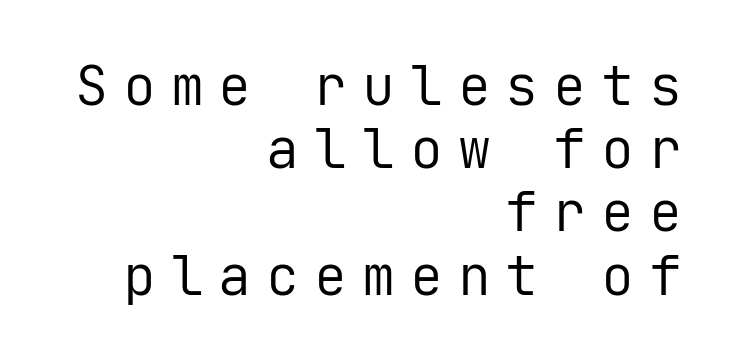
The image shows 55 px regular-weight sans-serif type, upright, monospaced; set right-aligned, tight line spacing (1.15x), unusually wide letter spacing (+0.27 em), not underlined; low stroke contrast and a medium x-height.
